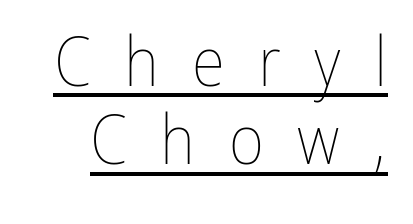
Observe the wide spacing: letters keep a clear distance from each other. You can see a thin bar hugging the bottom of the glyphs. The letters stand upright; this is a roman face. No letter is thick-stroked: the sample isn't bold. Note the varied advance widths — an 'i' is clearly narrower than an 'm'.
